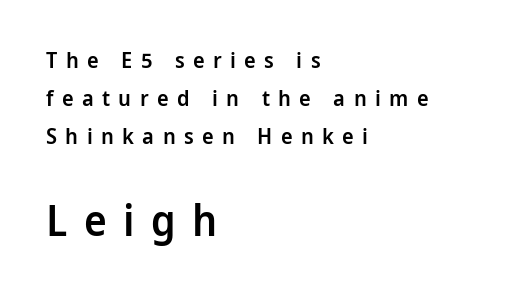
Line beginnings align vertically; line endings do not. A roman cut, with each character standing at attention. These lines carry some extra weight — a demibold, not a full bold. Display-style spreading of the glyphs; the letterfit is very open. Rule under the text: the space is simply empty.
